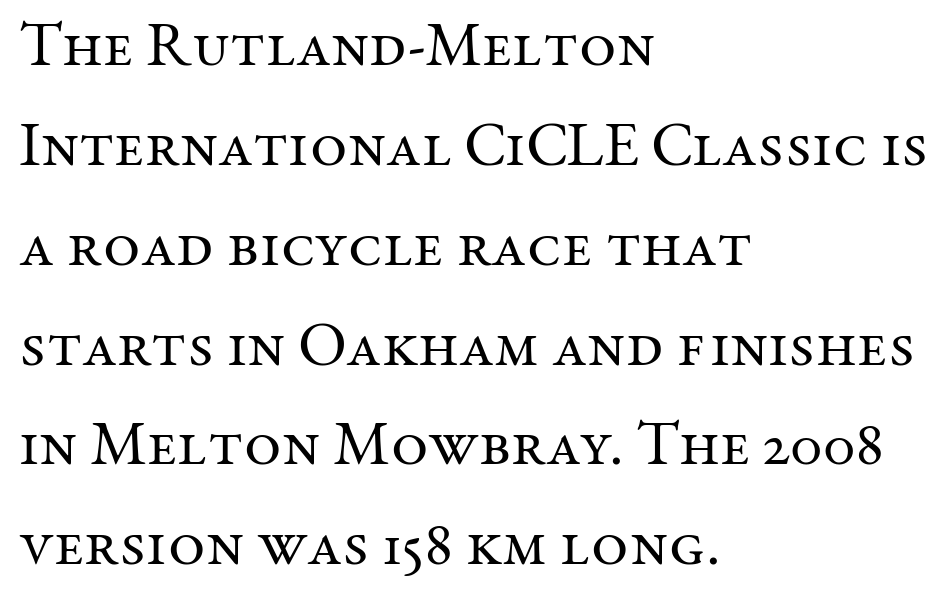
This is roman type, the default non-slanted kind. The font sits on the lighter half of the weight spectrum, regular included. Alignment: flush left. The face used here is proportionally spaced, like ordinary book or web type. The letters carry serifs — small finishing strokes at the ends of their stems. Quick note: underline off.
